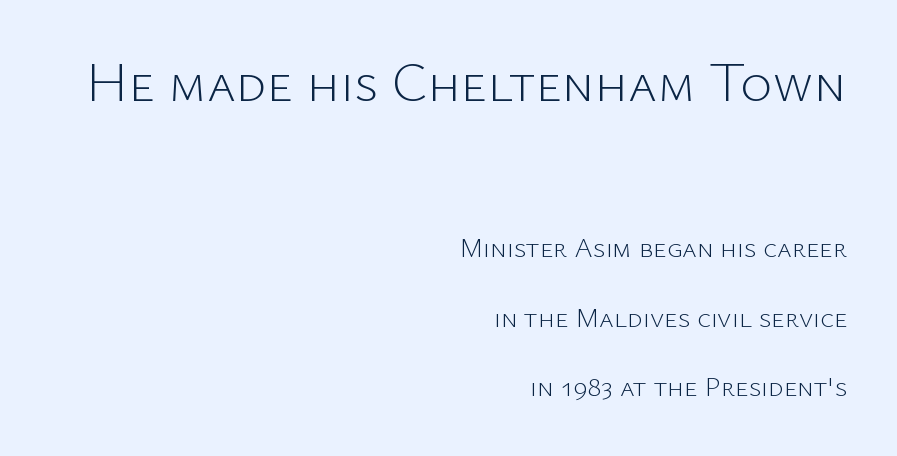
{"serif": "no", "italic": "no", "bold": "no", "weight": "light", "width": "normal", "stroke_contrast": "low", "x_height": "medium", "monospaced": "no", "underline": "no", "align": "right", "line_spacing": "loose", "line_spacing_ratio": 2.49, "letter_spacing": "normal", "letter_spacing_em": 0.0, "larger_block": "first", "size_ratio": 1.96, "glyph_px": 55}
